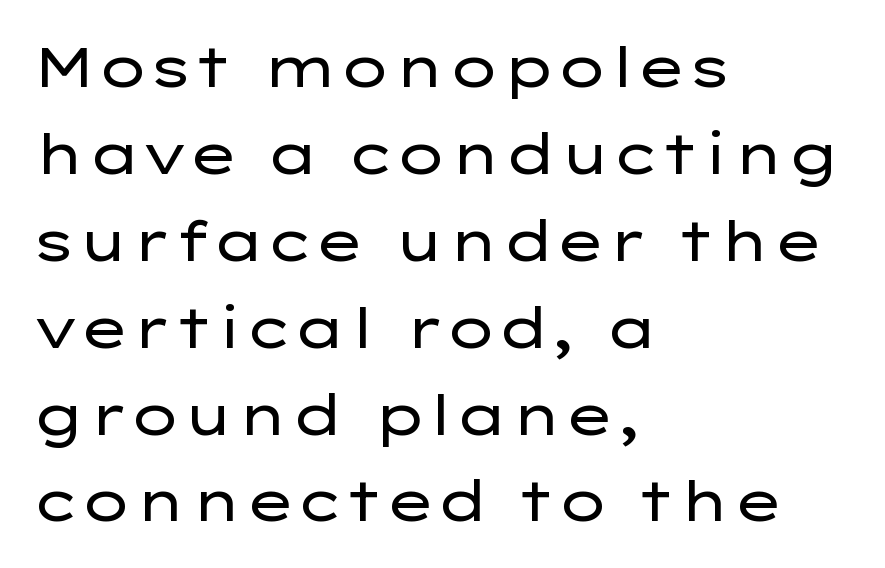
{"serif": "no", "italic": "no", "bold": "no", "weight": "regular", "width": "wide", "stroke_contrast": "low", "x_height": "medium", "monospaced": "no", "underline": "no", "align": "left", "line_spacing": "normal", "line_spacing_ratio": 1.58, "letter_spacing": "normal", "letter_spacing_em": 0.0, "glyph_px": 55}
